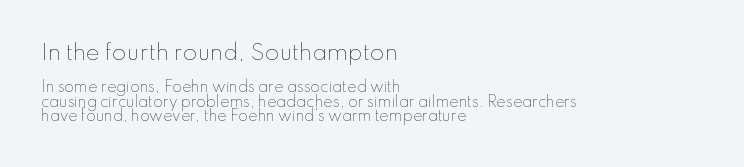
Tracking here is standard; glyphs follow each other at the usual distance. Weight: in the light-to-regular range. Compared with a centered layout, this one pins lines to the left instead. Glance below the letters and you will spot only blank space. Caption: upper text group enlarged, lower text group reduced. The lettering stays uniformly vertical, giving the passage a roman look.
